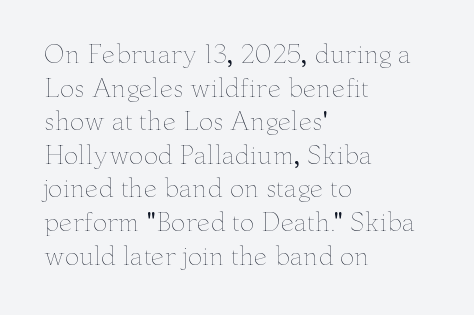
The image shows 24 px text type, upright; set left-aligned, normal line spacing (1.4x), normal letter spacing, not underlined.
